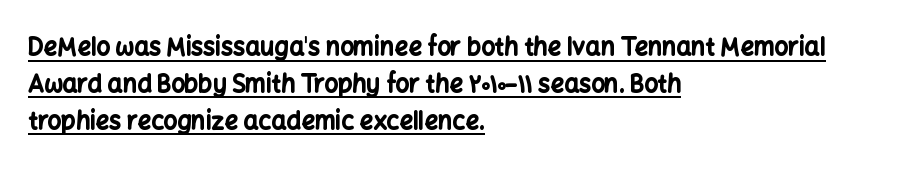
Q: Is the text bold? A: Yes.
Q: Is the text italic (slanted)? A: No, it is upright.
Q: Is the text underlined? A: Yes.
Q: How is the paragraph aligned? A: Left-aligned.
Q: Is the spacing between letters normal or unusually wide? A: Normal.
Q: Is the spacing between lines tight, normal or loose? A: Normal.
